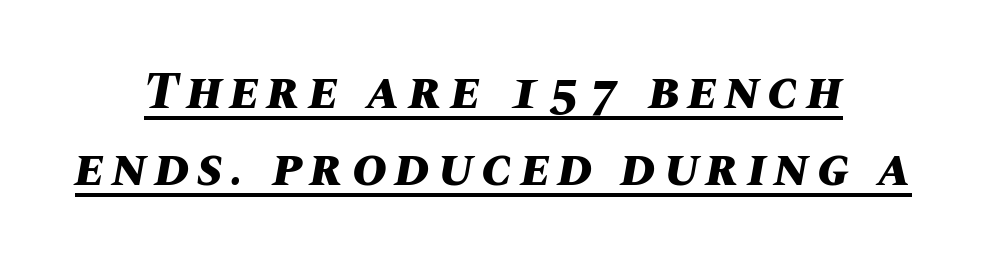
Each line of the rendering has a horizontal stroke beneath the glyphs. Quick note: italic. The rendering uses a moderate line-height, typical for paragraphs. Looks like regular typesetting: each glyph gets only the width it needs.
